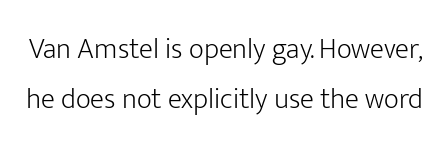
Q: Is the text bold? A: No.
Q: Is the text italic (slanted)? A: No, it is upright.
Q: Is the typeface a serif or a sans-serif typeface? A: Sans-serif.
Q: Is the text underlined? A: No.
Q: Is the spacing between letters normal or unusually wide? A: Normal.
Q: Width (condensed, normal, or wide)? A: Normal.
Q: Stroke contrast? A: Low.
Q: x-height? A: Medium.
Q: Monospaced? A: No.
